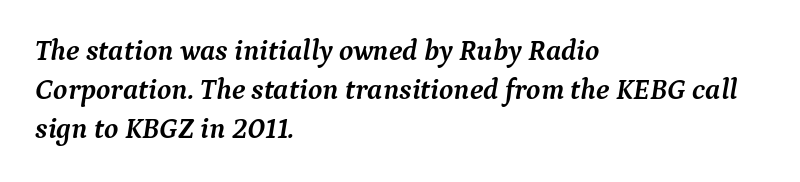
{"serif": "yes", "italic": "yes", "lean": "right", "slant_degrees": 9, "bold": "yes", "weight": "semibold", "width": "normal", "stroke_contrast": "medium", "x_height": "medium", "monospaced": "no", "underline": "no", "align": "left", "line_spacing": "normal", "line_spacing_ratio": 1.35, "letter_spacing": "normal", "letter_spacing_em": 0.0, "glyph_px": 29}
